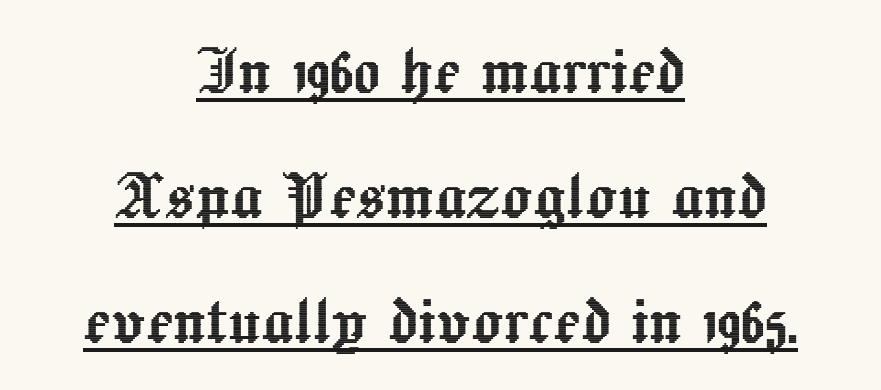
{"italic": "no", "width": "normal", "x_height": "medium", "monospaced": "no", "underline": "yes", "align": "center", "line_spacing": "normal", "line_spacing_ratio": 1.58, "letter_spacing": "normal", "letter_spacing_em": 0.0, "glyph_px": 79}
